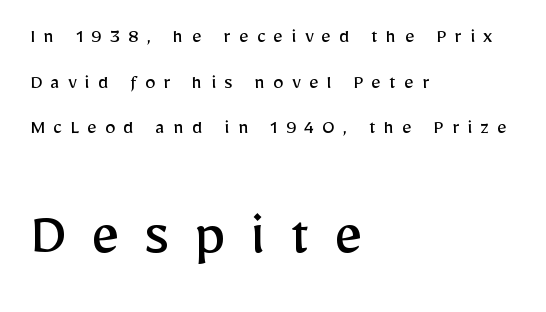
The image shows 63 px regular-weight sans-serif type, upright; set left-aligned, loose line spacing (2.17x), unusually wide letter spacing (+0.39 em), not underlined; the second (bottom) block is 3.0x larger; low stroke contrast and a medium x-height.
